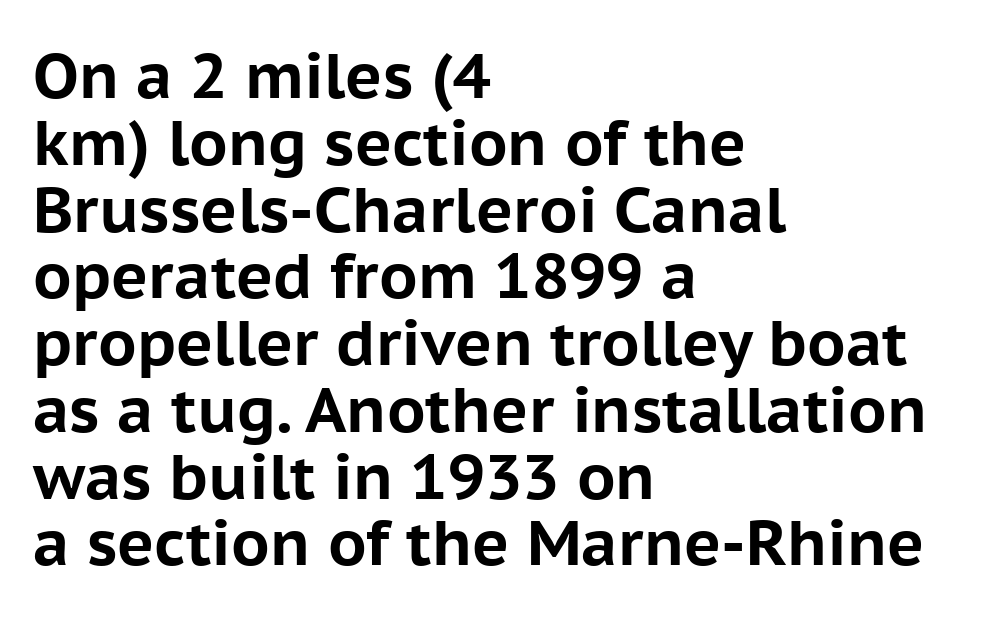
{"serif": "no", "italic": "no", "bold": "yes", "weight": "bold", "width": "normal", "stroke_contrast": "low", "x_height": "medium", "monospaced": "no", "underline": "no", "align": "left", "line_spacing": "tight", "line_spacing_ratio": 1.06, "letter_spacing": "normal", "letter_spacing_em": 0.0, "glyph_px": 63}
